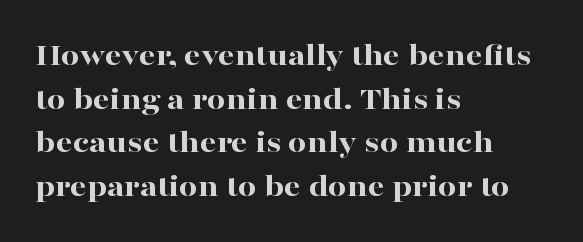
The horizontal fit of the characters is conventional and even. Quick note: underline off. Unlike italic type, these characters show no tilt at all. The passage shown is typed in a proportional face where columns would drift. The paragraph shown leans on its left margin.
